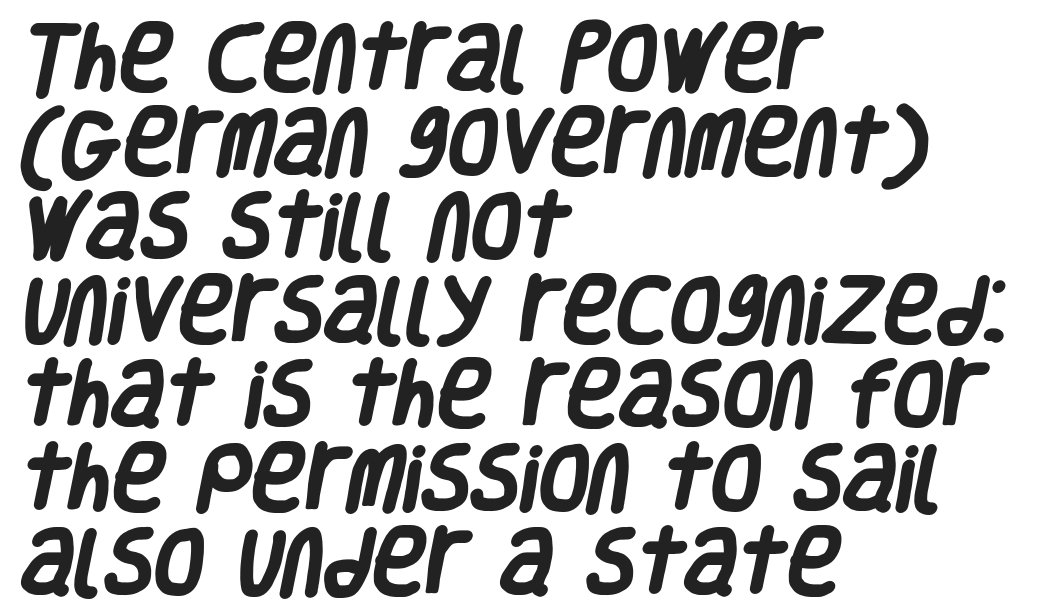
The image shows 73 px heavy, condensed sans-serif type; set left-aligned, tight line spacing (1.15x), normal letter spacing, not underlined; low stroke contrast and a large x-height.
